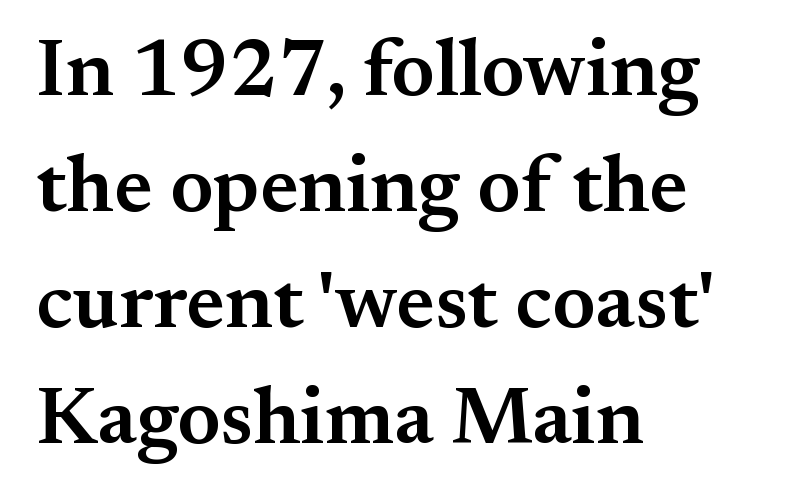
The rendering keeps characters at their native spacing. Line starts are locked; line ends wander. Vertical strokes here are truly vertical. Does the type have serifs? Yes, each stem ends in a small foot. Beneath every word, the page is bare.
